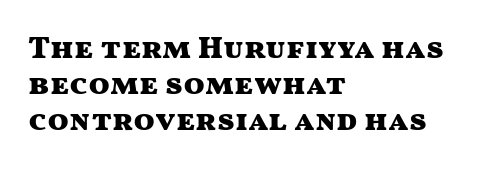
Q: Is the text bold? A: Yes.
Q: Is the text italic (slanted)? A: No, it is upright.
Q: Is the typeface a serif or a sans-serif typeface? A: Sans-serif.
Q: Is the text underlined? A: No.
Q: How is the paragraph aligned? A: Left-aligned.
Q: Is the spacing between letters normal or unusually wide? A: Normal.
Q: Width (condensed, normal, or wide)? A: Wide.
Q: Stroke contrast? A: Medium.
Q: x-height? A: Medium.
Q: Monospaced? A: No.
